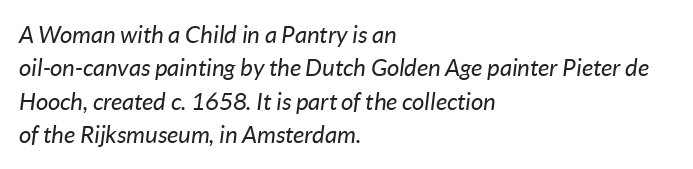
{"italic": "yes", "lean": "right", "slant_degrees": 7, "bold": "no", "underline": "no", "align": "left", "line_spacing": "normal", "line_spacing_ratio": 1.39, "letter_spacing": "normal", "letter_spacing_em": 0.0, "glyph_px": 24}
